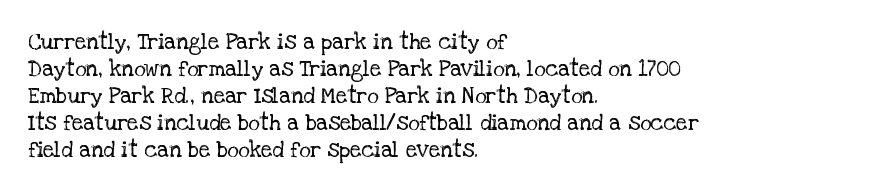
Q: Is the text bold? A: No.
Q: Is the text italic (slanted)? A: No, it is upright.
Q: Is the text underlined? A: No.
Q: How is the paragraph aligned? A: Left-aligned.
Q: Is the spacing between letters normal or unusually wide? A: Normal.
